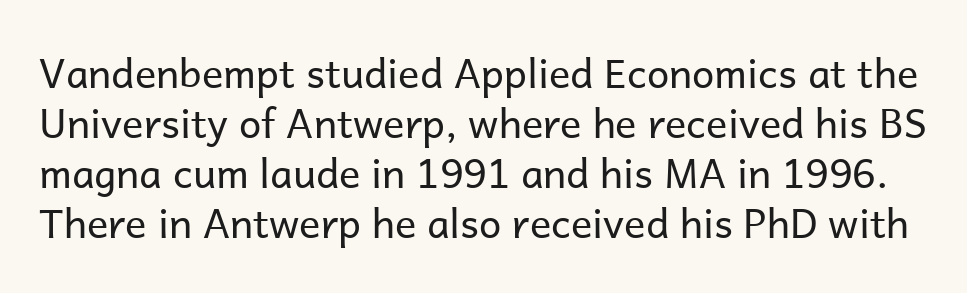
The image shows 40 px regular-weight sans-serif type, upright; set normal line spacing (1.25x), normal letter spacing, not underlined; low stroke contrast and a medium x-height.
